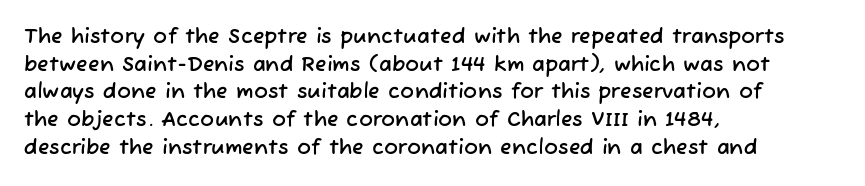
{"underline": "no", "align": "left", "line_spacing": "normal", "line_spacing_ratio": 1.32, "letter_spacing": "normal", "letter_spacing_em": 0.0, "glyph_px": 21}
